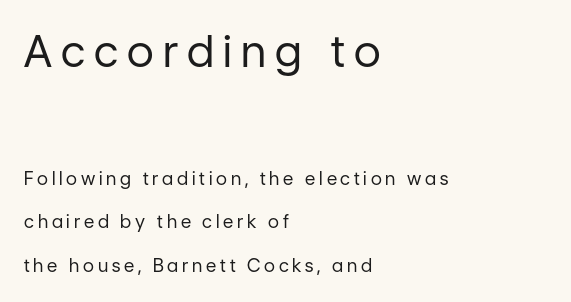
{"serif": "no", "italic": "no", "bold": "no", "weight": "regular", "width": "normal", "stroke_contrast": "low", "x_height": "medium", "monospaced": "no", "underline": "no", "align": "left", "line_spacing": "loose", "line_spacing_ratio": 2.44, "letter_spacing": "wide", "letter_spacing_em": 0.21, "larger_block": "first", "size_ratio": 2.44, "glyph_px": 44}
